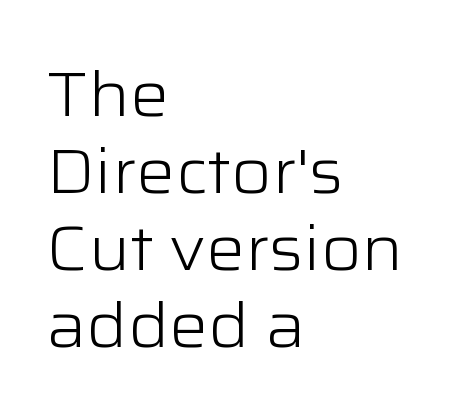
{"serif": "no", "italic": "no", "bold": "no", "weight": "light", "width": "wide", "stroke_contrast": "low", "x_height": "medium", "monospaced": "no", "underline": "no", "align": "left", "line_spacing": "normal", "line_spacing_ratio": 1.26, "letter_spacing": "normal", "letter_spacing_em": 0.0, "glyph_px": 61}
